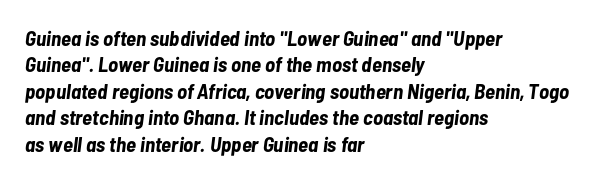
Q: Is the text bold? A: Yes.
Q: Is the text italic (slanted)? A: Yes, it leans right by about 7 degrees.
Q: Is the text underlined? A: No.
Q: How is the paragraph aligned? A: Left-aligned.
Q: Is the spacing between letters normal or unusually wide? A: Normal.
Q: Is the spacing between lines tight, normal or loose? A: Normal.
